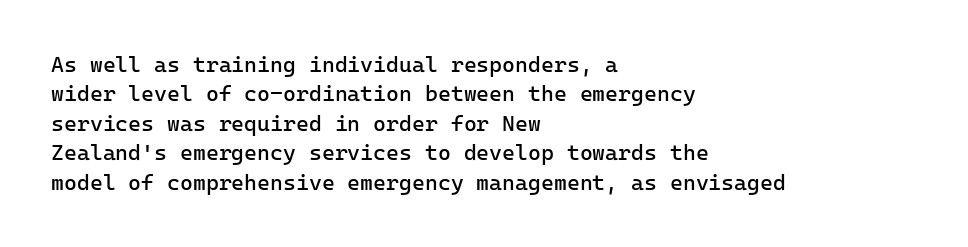
Q: Is the text bold? A: No.
Q: Is the text italic (slanted)? A: No, it is upright.
Q: Is the text underlined? A: No.
Q: How is the paragraph aligned? A: Left-aligned.
Q: Is the spacing between letters normal or unusually wide? A: Normal.
Q: Is the spacing between lines tight, normal or loose? A: Normal.
